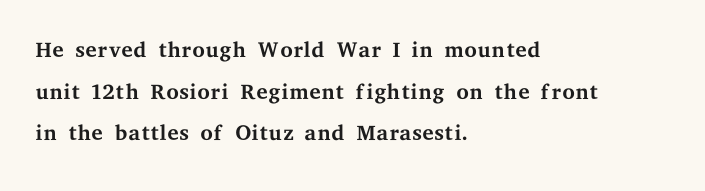
Does the copy run flush right? No — it runs flush left. The rendering shows small feet on the letterforms — a serif design. The letters stand straight up with perfectly vertical stems. The glyphs are unaccompanied by any horizontal stroke below them.
